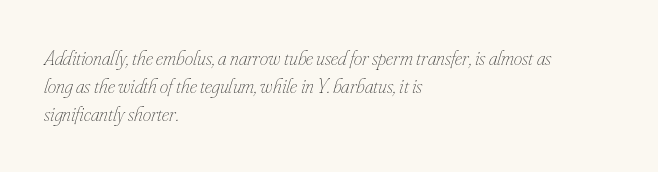
{"italic": "yes", "lean": "right", "slant_degrees": 16, "bold": "no", "underline": "no", "align": "left", "line_spacing": "normal", "line_spacing_ratio": 1.34, "letter_spacing": "normal", "letter_spacing_em": 0.0, "glyph_px": 21}
